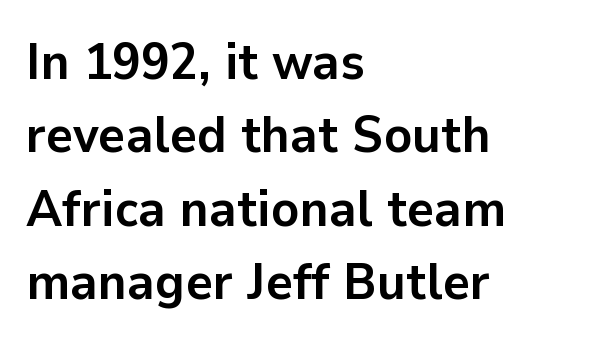
Each glyph is drawn with heavy, bold strokes. Every row of glyphs begins at an identical x-position on the left. The lettering stays uniformly vertical, giving the passage a roman look. Bare-footed words on every line. The rendering uses natural spacing where letterforms have individual widths.
